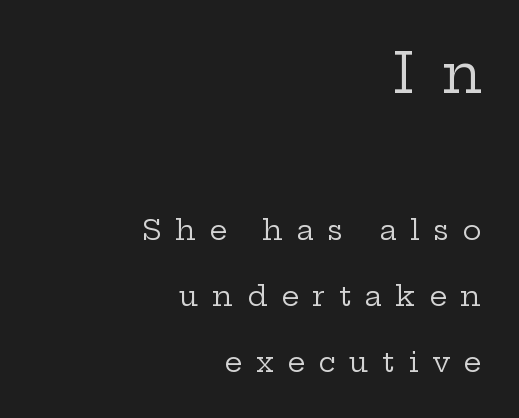
Do the characters align in a grid? No, the font is proportional. The block sitting higher on the canvas is the one with enlarged characters. Weight: in the light-to-regular range. The face used here is seriffed, in the tradition of book romans. The passage shown stacks its lines with a broad gap. Nobody drew a line under any word here.
